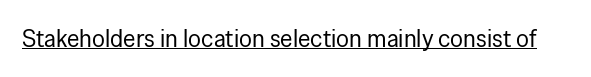
{"italic": "no", "bold": "no", "underline": "yes", "letter_spacing": "normal", "letter_spacing_em": 0.0, "glyph_px": 24}
